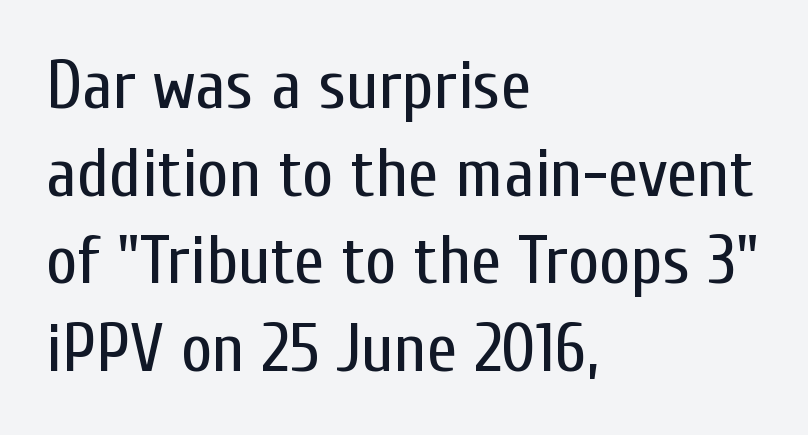
Do the characters align in a grid? No, the font is proportional. Vertical stems look standard width or narrower in stroke. Type without underlining. The typography opts for an upright posture over an oblique one.
